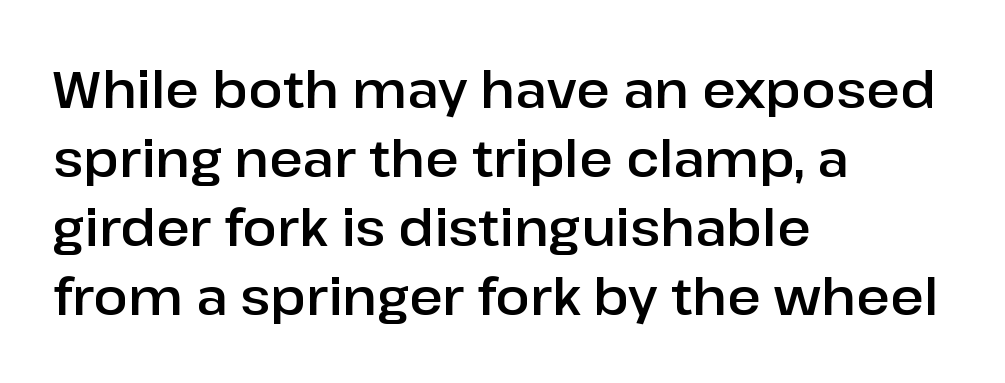
The image shows 51 px sans-serif type, upright; set left-aligned, normal line spacing (1.35x), normal letter spacing, not underlined; low stroke contrast and a medium x-height.
